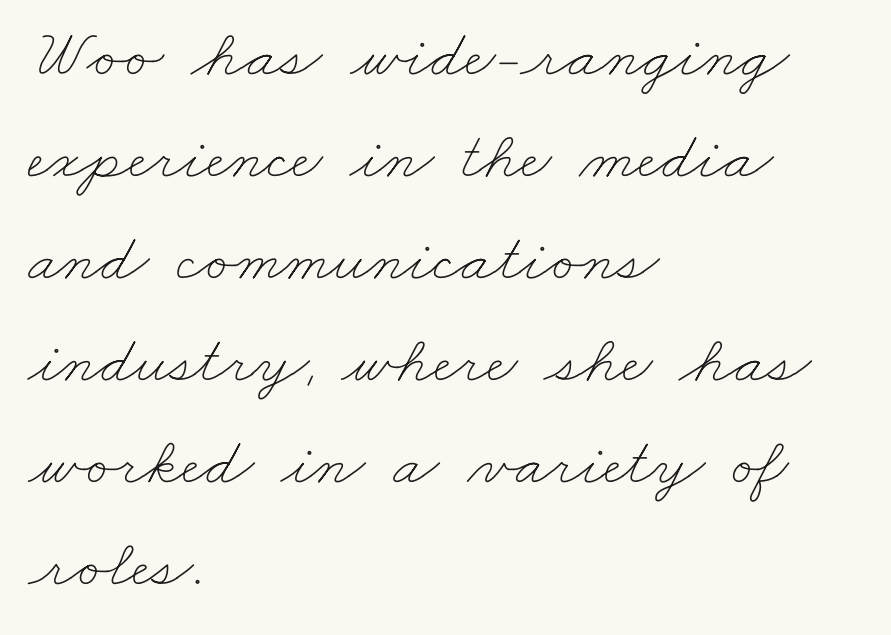
The image shows 68 px thin, wide type; set left-aligned, normal line spacing (1.5x), normal letter spacing, not underlined; low stroke contrast and a small x-height.
